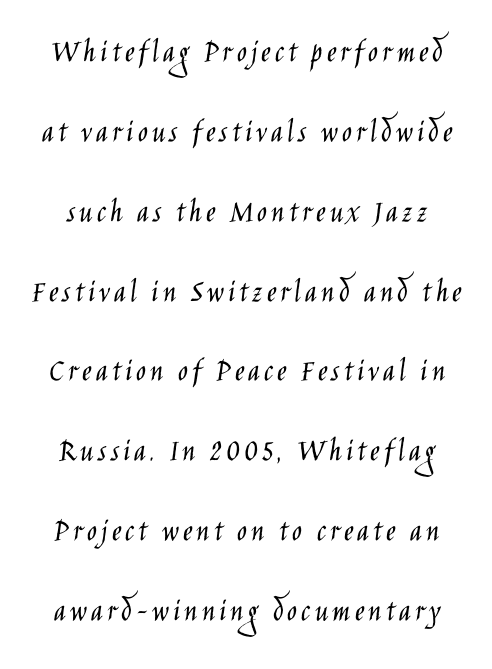
The image shows 33 px light, condensed sans-serif type; set loose line spacing (2.42x), not underlined; low stroke contrast and a large x-height.
